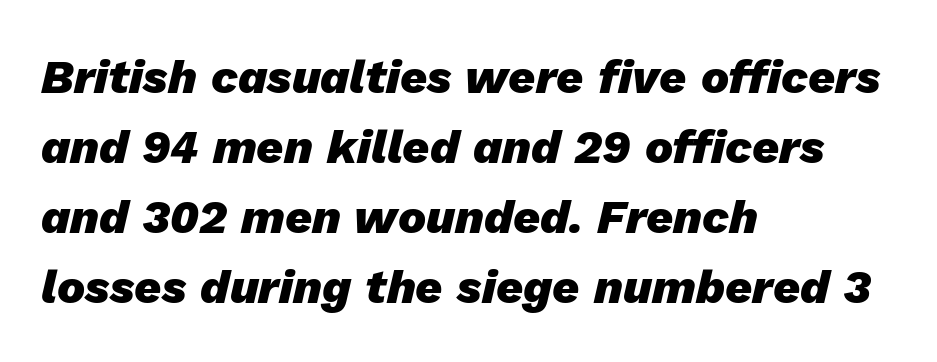
The lines sit at an ordinary, default distance from one another. Is the letter spacing exaggerated? No — it looks like the ordinary default. Italic? Definitely — the glyphs are oblique. Beneath every word, the page is bare.
